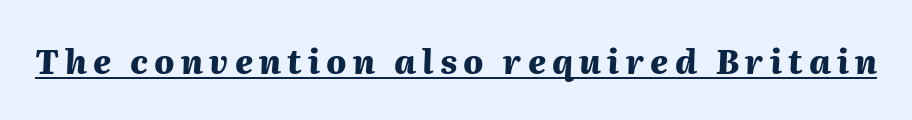
The image shows 33 px heavy type, italic (leaning right); set underlined; medium stroke contrast and a medium x-height.
